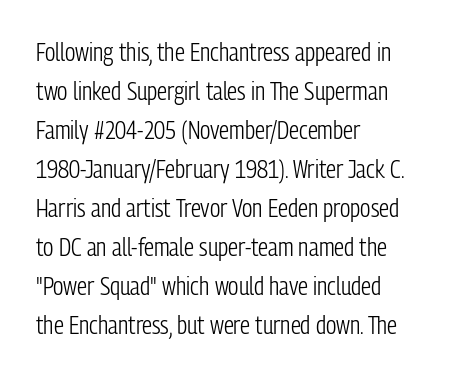
The space between consecutive lines is moderate. In terms of letterspacing, this is plain default setting. This rendering features lettering with no underline. Is the stroke heavy? The answer is a plain regular-or-lighter.
